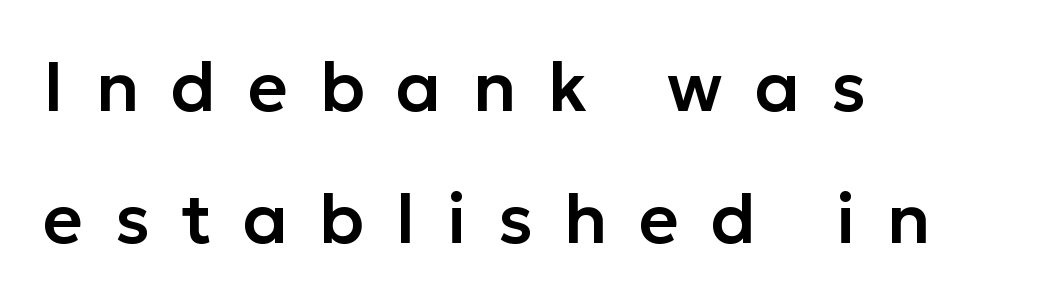
The image shows 69 px sans-serif type, upright; set left-aligned, loose line spacing (1.91x), unusually wide letter spacing (+0.46 em), not underlined; low stroke contrast and a medium x-height.
